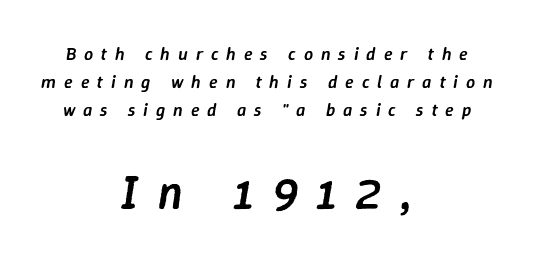
Q: Is the text bold? A: Semi-bold.
Q: Is the text italic (slanted)? A: Yes, it leans right by about 9 degrees.
Q: Is the text underlined? A: No.
Q: How is the paragraph aligned? A: Centered.
Q: Is the spacing between letters normal or unusually wide? A: Unusually wide.
Q: Is the spacing between lines tight, normal or loose? A: Normal.
Q: Which block of text is set in a larger size, the first (top) or the second (bottom)? A: The second (bottom) one.
Q: Width (condensed, normal, or wide)? A: Normal.
Q: Stroke contrast? A: Low.
Q: x-height? A: Medium.
Q: Monospaced? A: No.
